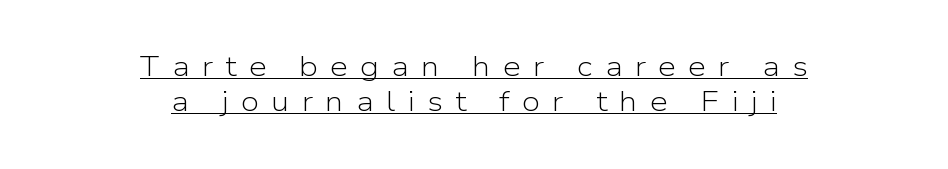
If you drew a line through each stem, it would be perfectly vertical. A light-to-regular cut is what we see here. Note: no serifs on the glyphs. A typesetter would call this heavily tracked-out type. Glance below the letters and you will spot a drawn line.
